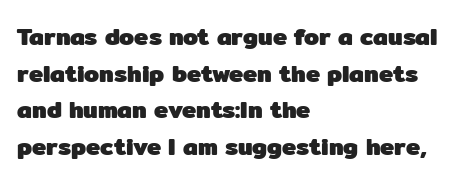
{"italic": "no", "bold": "yes", "underline": "no", "align": "left", "line_spacing": "normal", "line_spacing_ratio": 1.53, "letter_spacing": "normal", "letter_spacing_em": 0.0, "glyph_px": 24}
